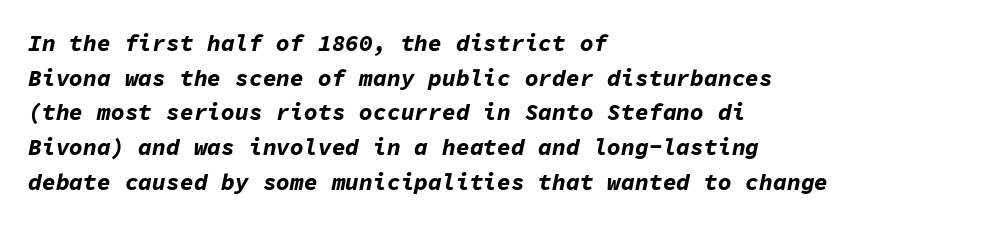
Q: Is the text bold? A: Yes.
Q: Is the text italic (slanted)? A: Yes, it leans right by about 11 degrees.
Q: Is the text underlined? A: No.
Q: How is the paragraph aligned? A: Left-aligned.
Q: Is the spacing between letters normal or unusually wide? A: Normal.
Q: Is the spacing between lines tight, normal or loose? A: Normal.
